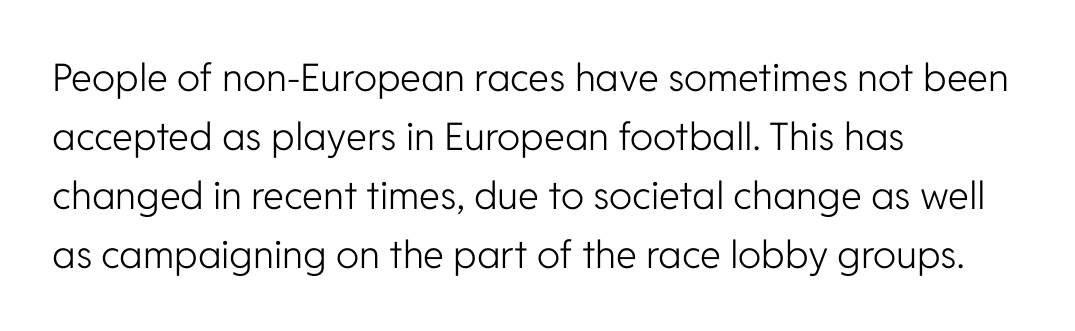
{"serif": "no", "italic": "no", "bold": "no", "weight": "light", "width": "normal", "stroke_contrast": "low", "x_height": "medium", "monospaced": "no", "underline": "no", "align": "left", "line_spacing": "normal", "line_spacing_ratio": 1.55, "letter_spacing": "normal", "letter_spacing_em": 0.0, "glyph_px": 38}
